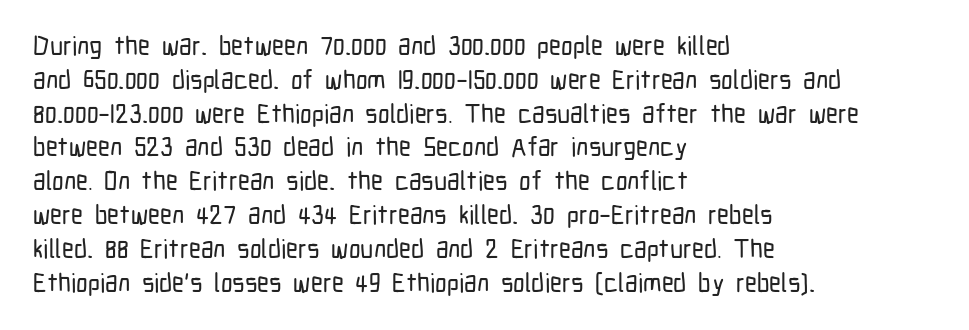
{"italic": "no", "underline": "no", "align": "left", "line_spacing": "normal", "line_spacing_ratio": 1.3, "letter_spacing": "normal", "letter_spacing_em": 0.0, "glyph_px": 26}
